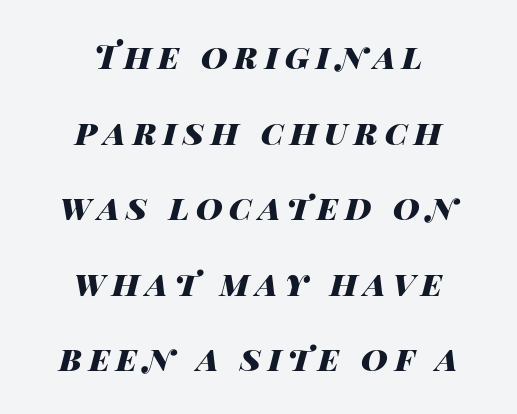
Q: Is the text bold? A: Yes.
Q: Is the text italic (slanted)? A: Yes, it leans right by about 14 degrees.
Q: Is the text underlined? A: No.
Q: How is the paragraph aligned? A: Centered.
Q: Is the spacing between letters normal or unusually wide? A: Unusually wide.
Q: Is the spacing between lines tight, normal or loose? A: Loose.
Q: Width (condensed, normal, or wide)? A: Wide.
Q: Stroke contrast? A: High.
Q: x-height? A: Large.
Q: Monospaced? A: No.
